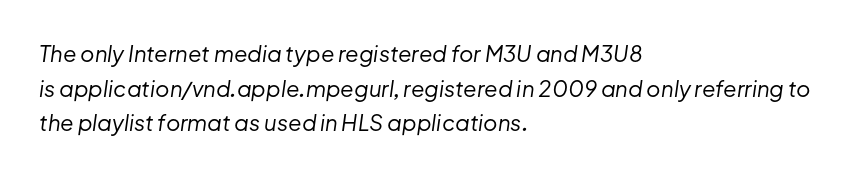
This sample keeps an unexceptional amount of space between lines. Alignment: flush left. Caption: face not bold, strokes unweighted. Plain, unruled lines of type.
